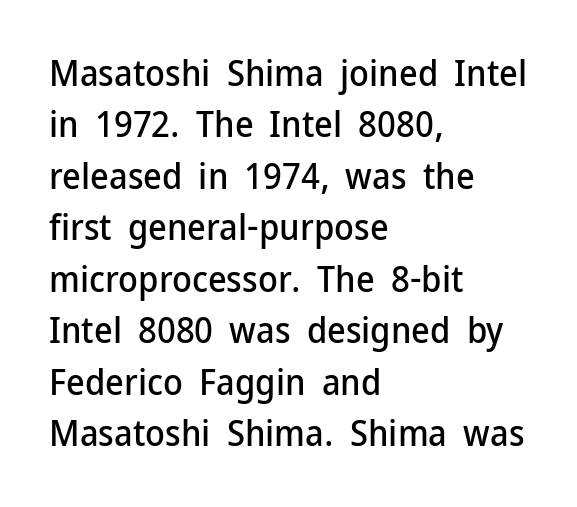
The image shows 36 px sans-serif type, upright; set left-aligned, normal line spacing (1.43x), normal letter spacing, not underlined; low stroke contrast and a medium x-height.
